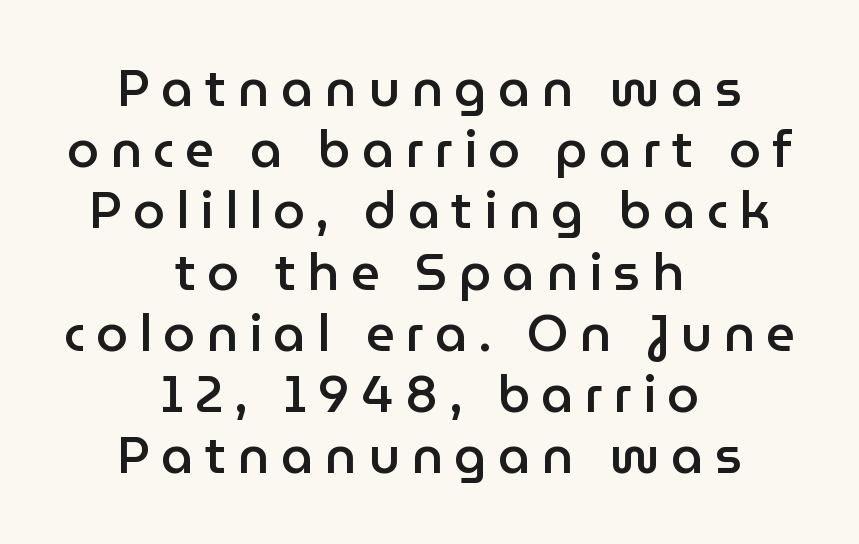
The image shows 51 px semibold sans-serif type, upright; set centered, line spacing 1.2x, unusually wide letter spacing (+0.22 em), not underlined; low stroke contrast and a medium x-height.
